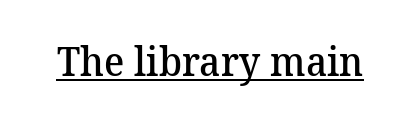
Letterform terminals end in serifs throughout the passage. Varying glyph widths throughout — classic text-font behaviour. Caption: lettering with a line underneath. Heft: intermediate — a semibold. These lines keep a tight, regular rhythm from letter to letter.
